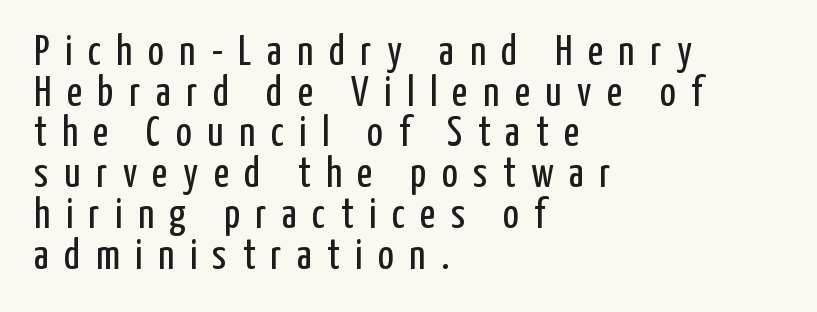
The font sits on the lighter half of the weight spectrum, regular included. The lines are packed closely together with very little leading. The words here are not underlined. The letters are spread apart with noticeably loose tracking. Each letter keeps its own natural width here, so spacing adapts to shape.
